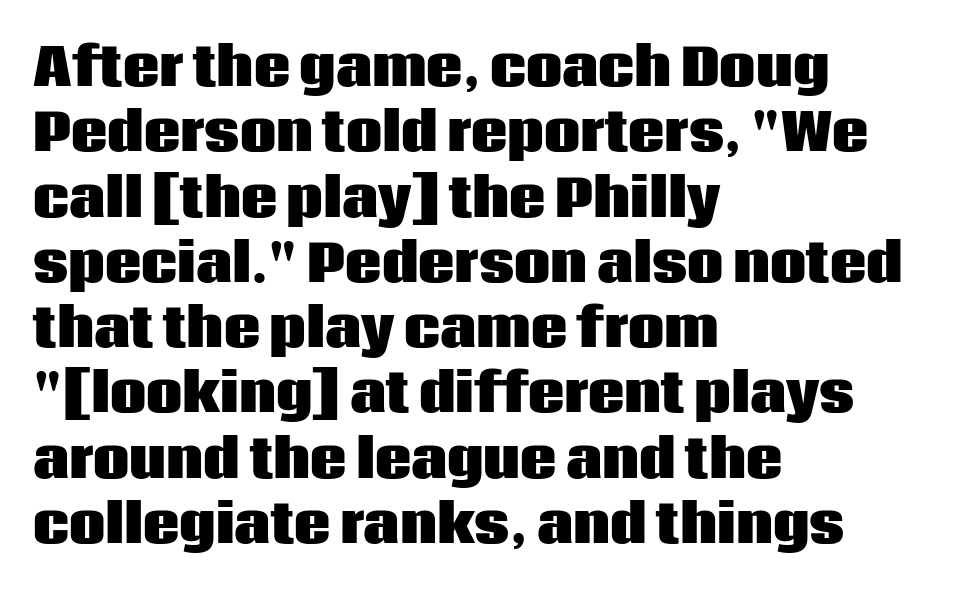
Q: Is the text bold? A: Yes.
Q: Is the text italic (slanted)? A: No, it is upright.
Q: Is the typeface a serif or a sans-serif typeface? A: Sans-serif.
Q: Is the text underlined? A: No.
Q: How is the paragraph aligned? A: Left-aligned.
Q: Is the spacing between letters normal or unusually wide? A: Normal.
Q: Is the spacing between lines tight, normal or loose? A: Normal.
Q: Width (condensed, normal, or wide)? A: Normal.
Q: Stroke contrast? A: Low.
Q: x-height? A: Large.
Q: Monospaced? A: No.
